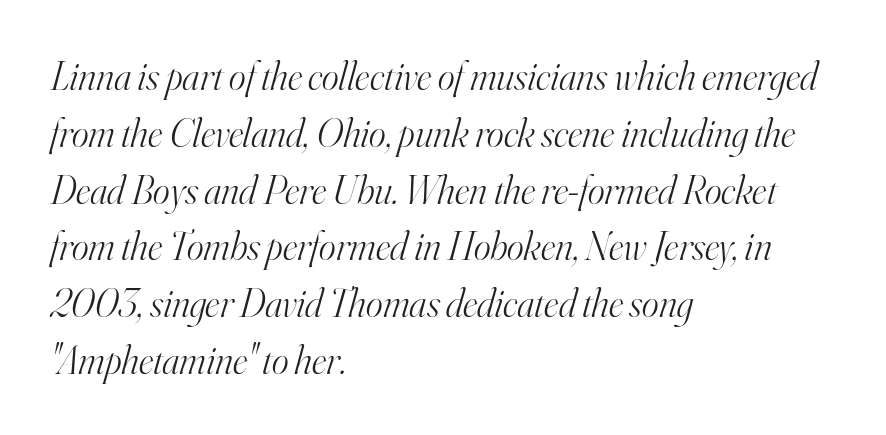
{"serif": "yes", "italic": "yes", "lean": "right", "slant_degrees": 16, "bold": "no", "weight": "light", "width": "normal", "stroke_contrast": "high", "x_height": "small", "monospaced": "no", "underline": "no", "align": "left", "line_spacing": "normal", "line_spacing_ratio": 1.42, "letter_spacing": "normal", "letter_spacing_em": 0.0, "glyph_px": 40}
